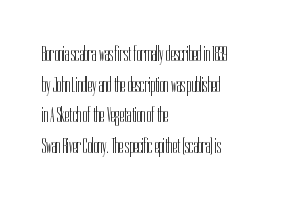
The image shows 22 px text type, upright; set left-aligned, normal line spacing (1.39x), normal letter spacing, not underlined.
